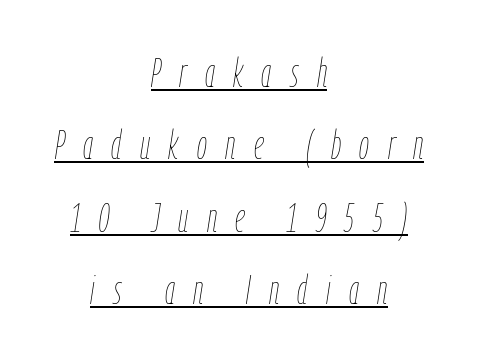
The image shows 40 px thin, condensed type, italic (leaning right); set centered, line spacing 1.81x, unusually wide letter spacing (+0.46 em), underlined; low stroke contrast and a medium x-height.
